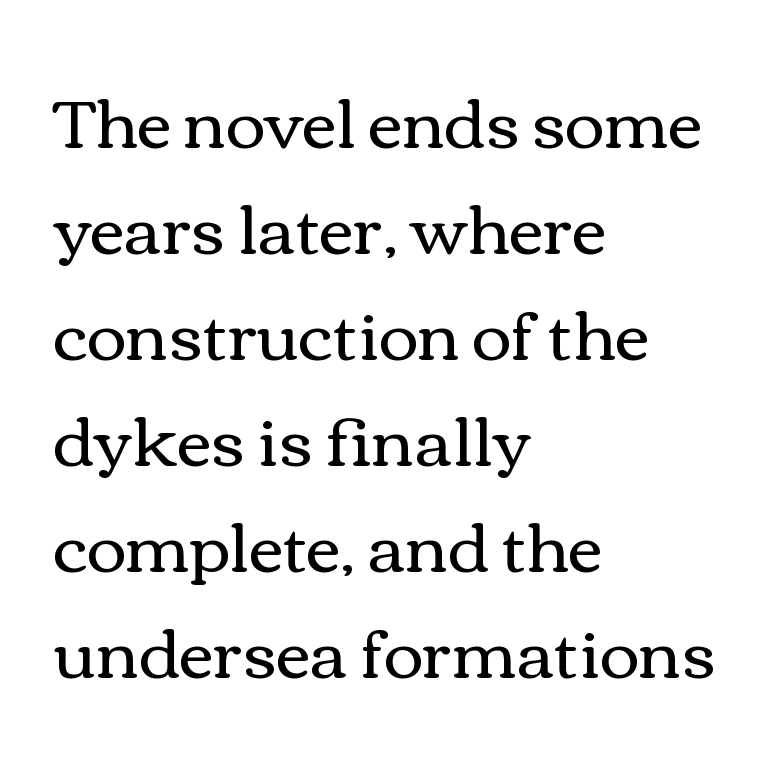
{"italic": "no", "bold": "no", "weight": "regular", "width": "wide", "stroke_contrast": "medium", "x_height": "medium", "monospaced": "no", "underline": "no", "align": "left", "line_spacing": "normal", "line_spacing_ratio": 1.56, "letter_spacing": "normal", "letter_spacing_em": 0.0, "glyph_px": 68}
